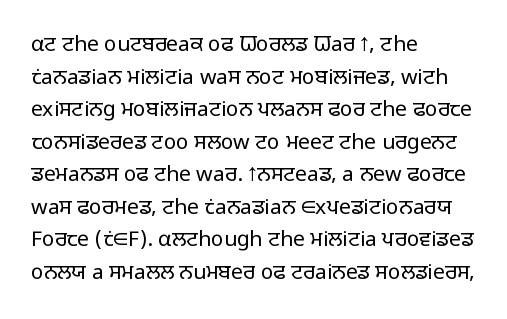
Q: Is the text bold? A: No.
Q: Is the text italic (slanted)? A: No, it is upright.
Q: Is the text underlined? A: No.
Q: How is the paragraph aligned? A: Left-aligned.
Q: Is the spacing between letters normal or unusually wide? A: Normal.
Q: Is the spacing between lines tight, normal or loose? A: Normal.
